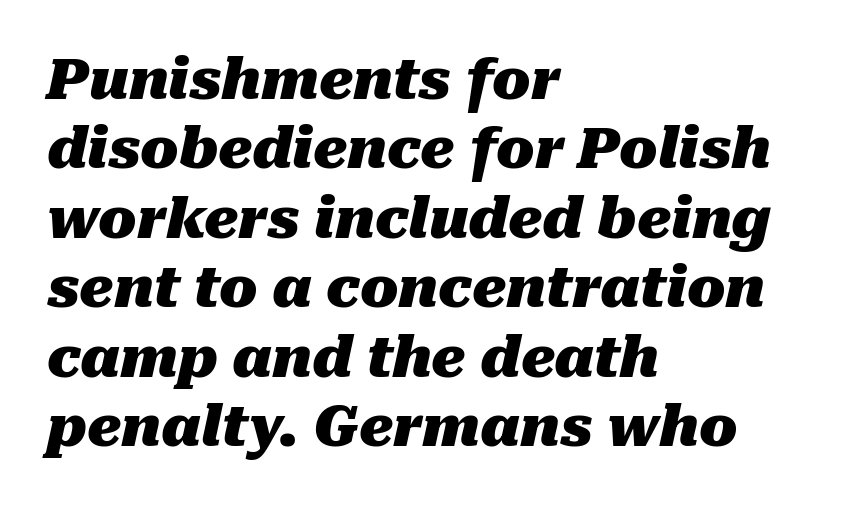
{"italic": "yes", "lean": "right", "slant_degrees": 10, "bold": "yes", "weight": "heavy", "width": "normal", "stroke_contrast": "medium", "x_height": "medium", "monospaced": "no", "underline": "no", "align": "left", "line_spacing_ratio": 1.24, "letter_spacing": "normal", "letter_spacing_em": 0.0, "glyph_px": 56}
